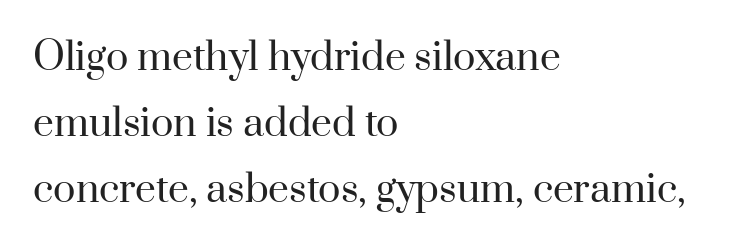
The image shows 37 px regular-weight serif type, upright; set left-aligned, line spacing 1.78x, normal letter spacing, not underlined; high stroke contrast and a small x-height.
